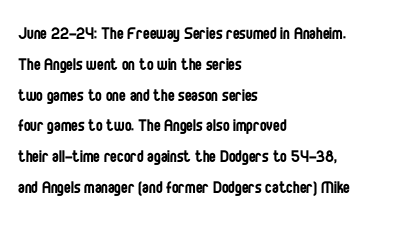
Q: Is the text bold? A: No.
Q: Is the text italic (slanted)? A: No, it is upright.
Q: Is the text underlined? A: No.
Q: How is the paragraph aligned? A: Left-aligned.
Q: Is the spacing between letters normal or unusually wide? A: Normal.
Q: Is the spacing between lines tight, normal or loose? A: Normal.
